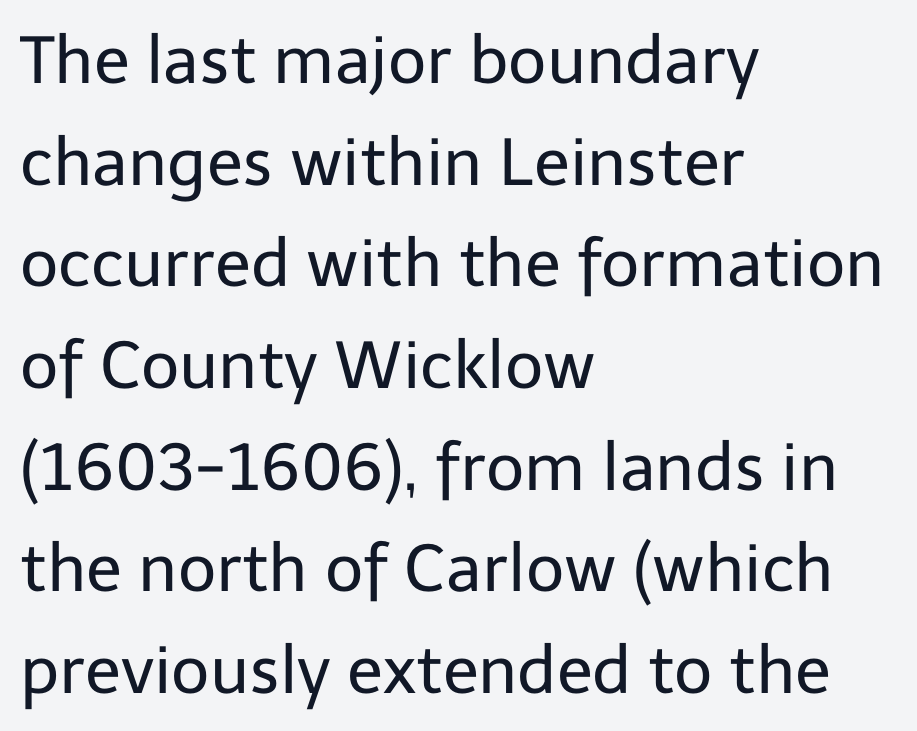
{"serif": "no", "italic": "no", "bold": "no", "weight": "regular", "width": "normal", "stroke_contrast": "low", "x_height": "medium", "monospaced": "no", "underline": "no", "align": "left", "line_spacing": "normal", "line_spacing_ratio": 1.54, "letter_spacing": "normal", "letter_spacing_em": 0.0, "glyph_px": 66}
